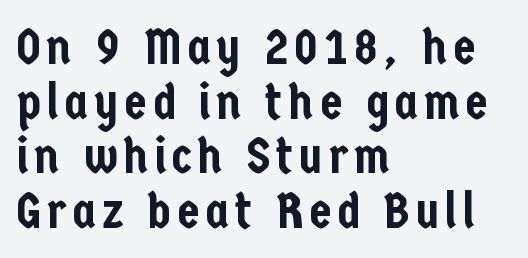
Q: Is the text italic (slanted)? A: No, it is upright.
Q: Is the typeface a serif or a sans-serif typeface? A: Sans-serif.
Q: Is the text underlined? A: No.
Q: How is the paragraph aligned? A: Left-aligned.
Q: Is the spacing between lines tight, normal or loose? A: Tight.
Q: Width (condensed, normal, or wide)? A: Condensed.
Q: Stroke contrast? A: Low.
Q: x-height? A: Medium.
Q: Monospaced? A: No.
